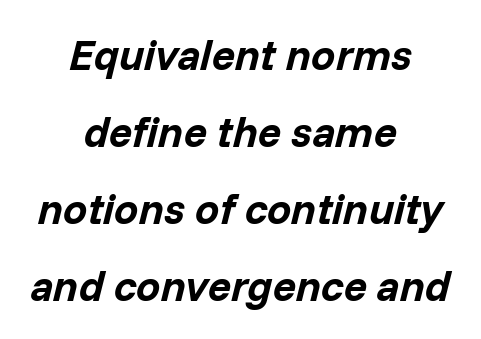
You can tell it's italic because the verticals aren't actually vertical. Do the characters align in a grid? No, the font is proportional. Heavy, bold letterforms. Which margin do the lines hug? Neither — every line sits in the middle. Observe the ordinary spacing: letters are neighbours, not strangers. The space beneath each line is pristine and unruled.
